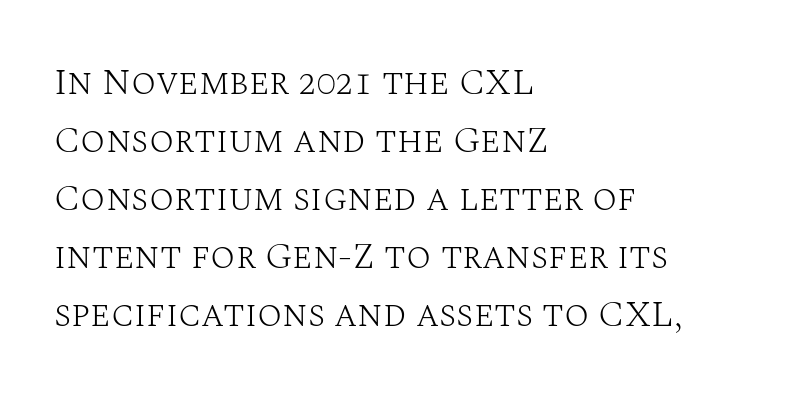
{"serif": "yes", "italic": "no", "bold": "no", "weight": "light", "width": "normal", "stroke_contrast": "medium", "x_height": "large", "monospaced": "no", "underline": "no", "align": "left", "line_spacing": "normal", "line_spacing_ratio": 1.57, "letter_spacing": "normal", "letter_spacing_em": 0.0, "glyph_px": 37}
